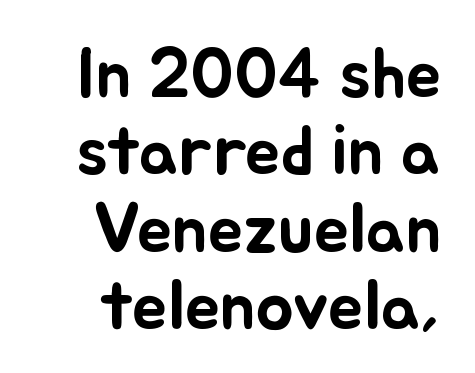
{"italic": "no", "width": "normal", "stroke_contrast": "low", "x_height": "small", "monospaced": "no", "underline": "no", "line_spacing": "tight", "line_spacing_ratio": 1.09, "letter_spacing": "normal", "letter_spacing_em": 0.0, "glyph_px": 71}
